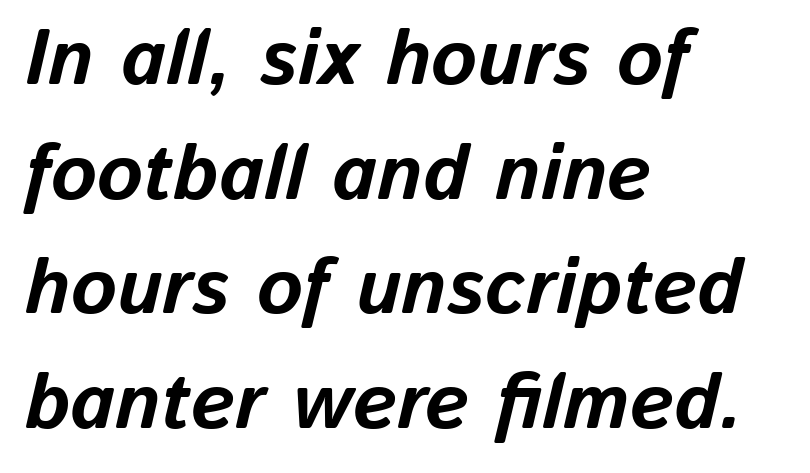
{"italic": "yes", "lean": "right", "slant_degrees": 13, "bold": "yes", "weight": "bold", "width": "normal", "stroke_contrast": "low", "x_height": "medium", "monospaced": "no", "underline": "no", "align": "left", "line_spacing": "normal", "line_spacing_ratio": 1.47, "letter_spacing": "normal", "letter_spacing_em": 0.0, "glyph_px": 78}
